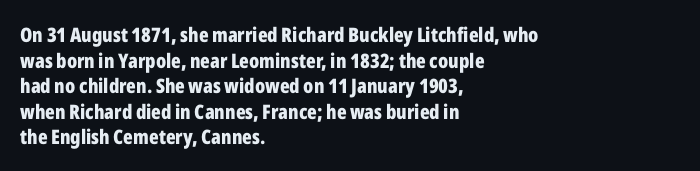
The image shows 20 px bold type, upright; set left-aligned, normal line spacing (1.28x), normal letter spacing, not underlined.
